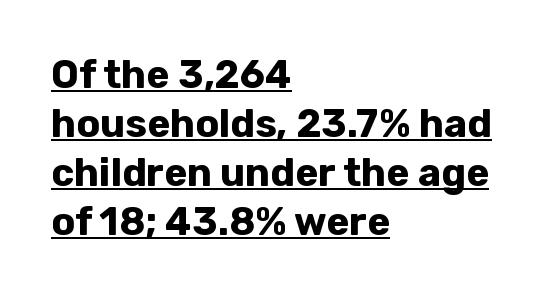
The image shows 39 px bold sans-serif type, upright; set left-aligned, normal line spacing (1.26x), normal letter spacing, underlined; low stroke contrast and a medium x-height.
